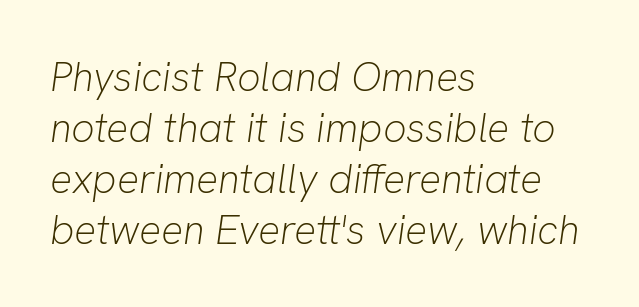
The image shows 41 px light type, italic (leaning right); set left-aligned, line spacing 1.24x, normal letter spacing, not underlined; low stroke contrast and a medium x-height.
